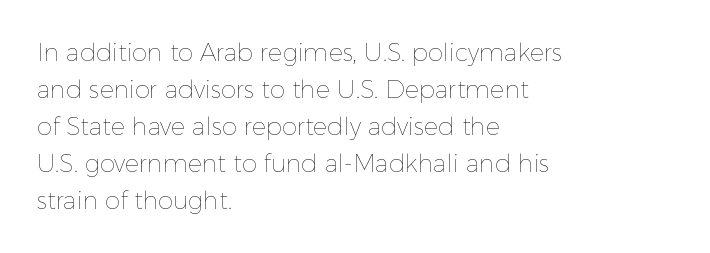
Vertical strokes here are truly vertical. Every row of glyphs begins at an identical x-position on the left. Between one letter and the next there's only the usual sliver of space. Only glyphs here, with clear space below each row.
